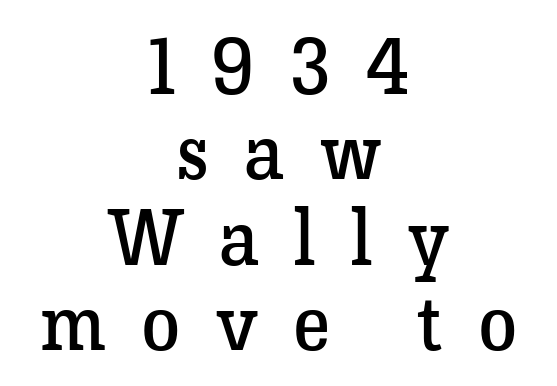
Q: Is the text bold? A: No.
Q: Is the text italic (slanted)? A: No, it is upright.
Q: Is the typeface a serif or a sans-serif typeface? A: Serif.
Q: Is the text underlined? A: No.
Q: How is the paragraph aligned? A: Centered.
Q: Is the spacing between letters normal or unusually wide? A: Unusually wide.
Q: Is the spacing between lines tight, normal or loose? A: Tight.
Q: Width (condensed, normal, or wide)? A: Normal.
Q: Stroke contrast? A: Low.
Q: x-height? A: Medium.
Q: Monospaced? A: No.
